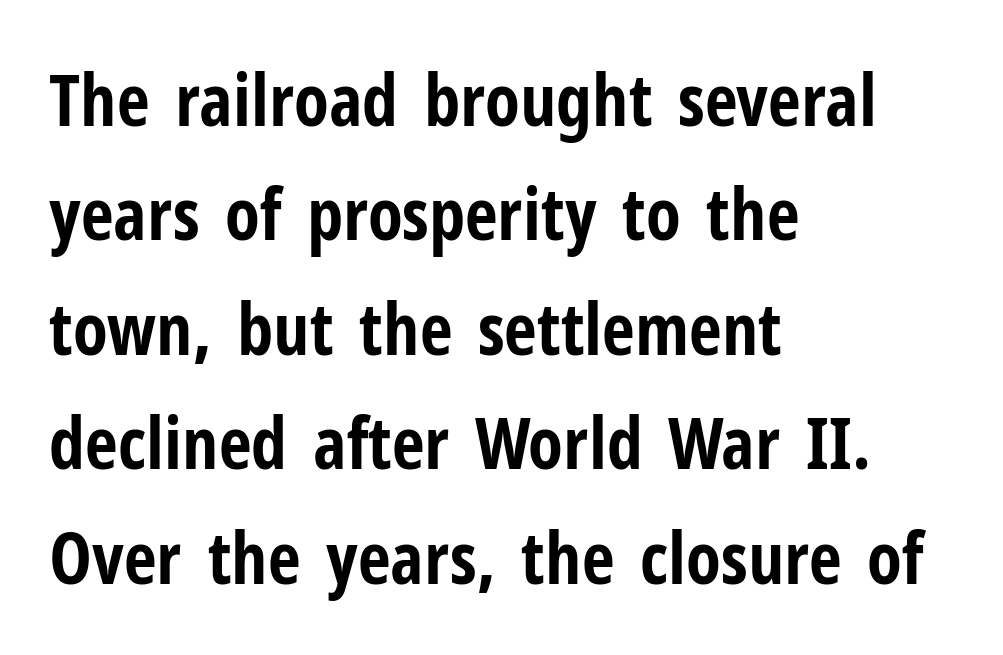
Q: Is the text bold? A: Yes.
Q: Is the text italic (slanted)? A: No, it is upright.
Q: Is the typeface a serif or a sans-serif typeface? A: Sans-serif.
Q: Is the text underlined? A: No.
Q: How is the paragraph aligned? A: Left-aligned.
Q: Is the spacing between letters normal or unusually wide? A: Normal.
Q: Is the spacing between lines tight, normal or loose? A: Normal.
Q: Width (condensed, normal, or wide)? A: Condensed.
Q: Stroke contrast? A: Low.
Q: x-height? A: Medium.
Q: Monospaced? A: No.
